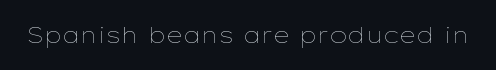
Q: Is the text bold? A: No.
Q: Is the text italic (slanted)? A: No, it is upright.
Q: Is the text underlined? A: No.
Q: Is the spacing between letters normal or unusually wide? A: Normal.
